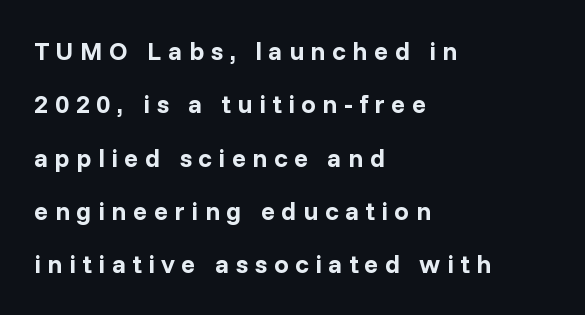
The image shows 26 px bold type, upright; set left-aligned, loose line spacing (2.05x), unusually wide letter spacing (+0.25 em), not underlined.
